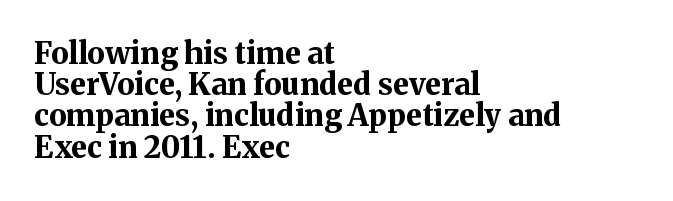
{"serif": "yes", "italic": "no", "bold": "yes", "weight": "bold", "width": "normal", "stroke_contrast": "medium", "x_height": "medium", "monospaced": "no", "underline": "no", "align": "left", "line_spacing": "tight", "line_spacing_ratio": 1.04, "letter_spacing": "normal", "letter_spacing_em": 0.0, "glyph_px": 30}
